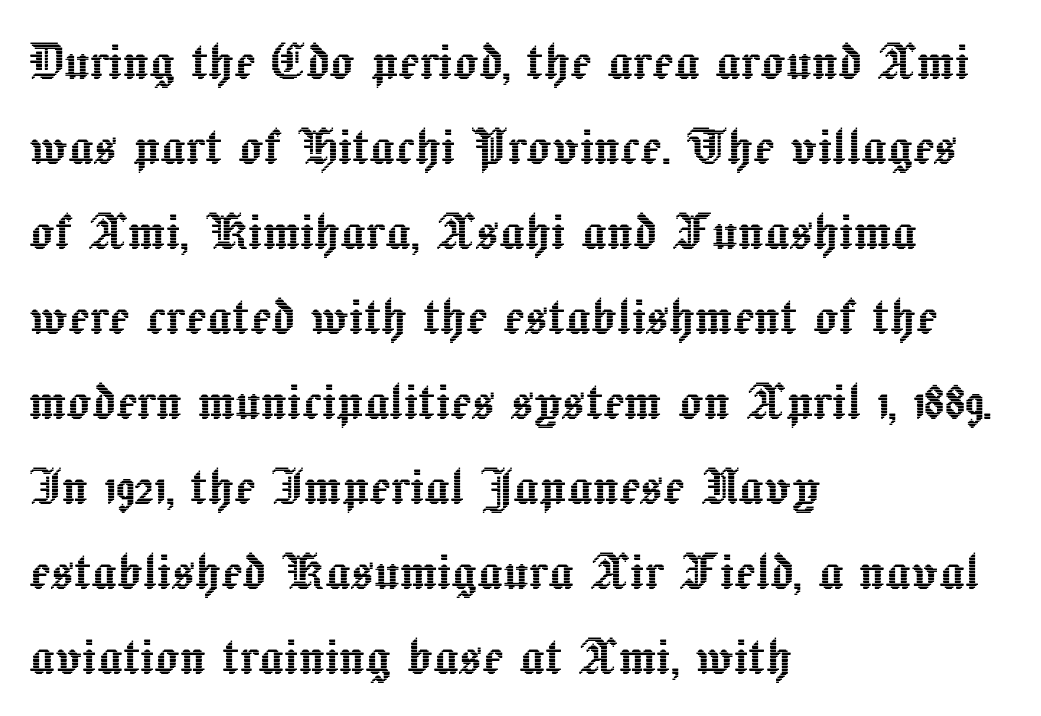
Q: Is the text italic (slanted)? A: No, it is upright.
Q: Is the text underlined? A: No.
Q: How is the paragraph aligned? A: Left-aligned.
Q: Is the spacing between letters normal or unusually wide? A: Normal.
Q: Is the spacing between lines tight, normal or loose? A: Normal.
Q: Width (condensed, normal, or wide)? A: Normal.
Q: x-height? A: Medium.
Q: Monospaced? A: No.
